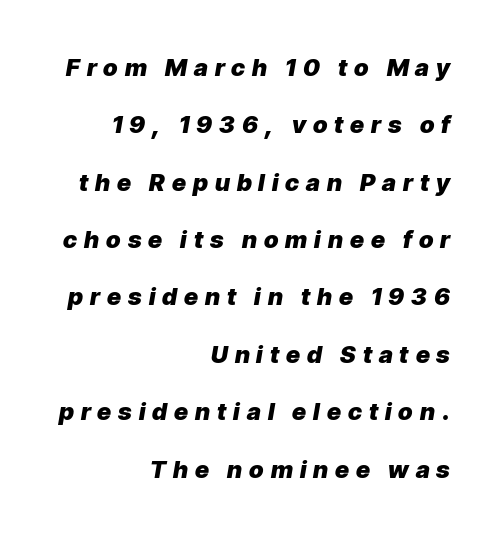
Stroke thickness is high; the sample reads as a true bold. Glyph-to-glyph distance is far greater than everyday printed text. Characters are canted at an angle relative to the baseline's perpendicular. Bare-footed words on every line. All the whitespace from short lines collects on the left.
